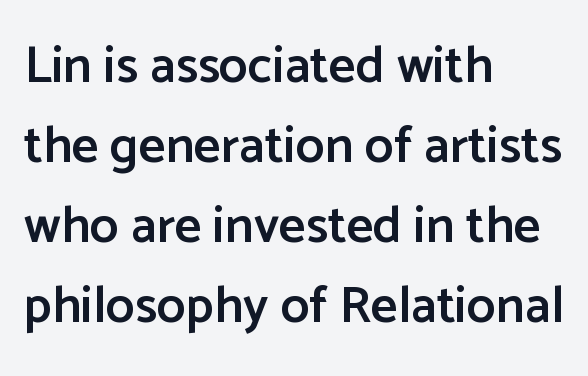
The image shows 52 px semibold sans-serif type, upright; set left-aligned, normal line spacing (1.54x), normal letter spacing, not underlined; low stroke contrast and a medium x-height.
